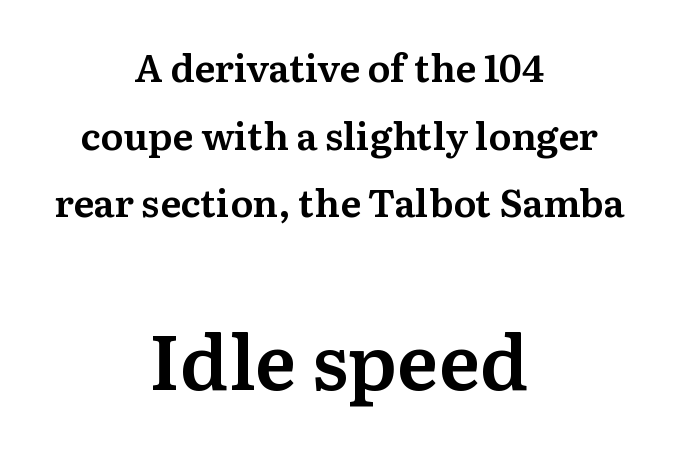
{"serif": "yes", "italic": "no", "width": "normal", "stroke_contrast": "medium", "x_height": "medium", "monospaced": "no", "underline": "no", "align": "center", "line_spacing_ratio": 1.78, "letter_spacing": "normal", "letter_spacing_em": 0.0, "larger_block": "second", "size_ratio": 2.0, "glyph_px": 76}
